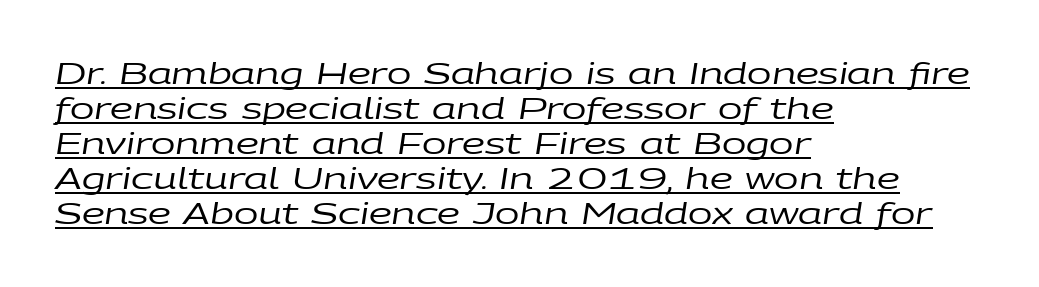
The image shows 29 px regular-weight, wide type, italic (leaning right); set left-aligned, line spacing 1.21x, normal letter spacing, underlined; low stroke contrast and a large x-height.
